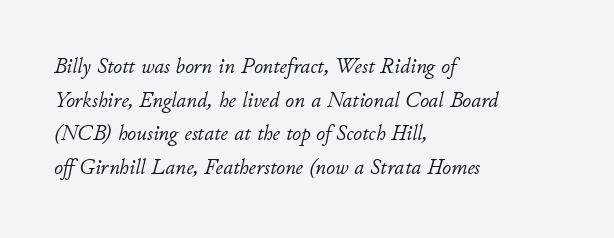
Q: Is the text bold? A: No.
Q: Is the text italic (slanted)? A: Yes, it leans right by about 11 degrees.
Q: Is the text underlined? A: No.
Q: How is the paragraph aligned? A: Left-aligned.
Q: Is the spacing between letters normal or unusually wide? A: Normal.
Q: Is the spacing between lines tight, normal or loose? A: Normal.
